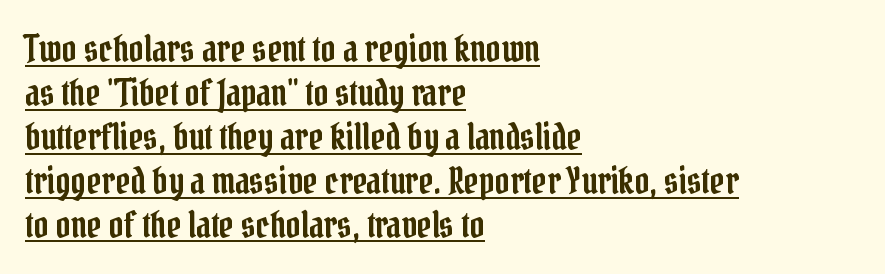
Upright lettering throughout. Typographically, this falls in the serif category. Every row of glyphs begins at an identical x-position on the left. The rendering uses natural spacing where letterforms have individual widths.
